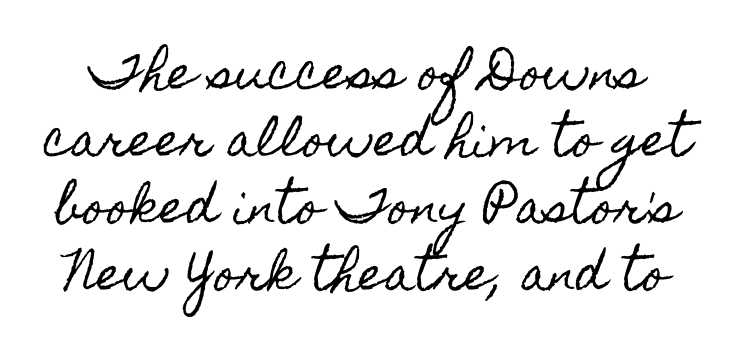
Q: Is the text italic (slanted)? A: Yes.
Q: Is the text underlined? A: No.
Q: Is the spacing between letters normal or unusually wide? A: Normal.
Q: Is the spacing between lines tight, normal or loose? A: Normal.
Q: Width (condensed, normal, or wide)? A: Condensed.
Q: x-height? A: Small.
Q: Monospaced? A: No.
